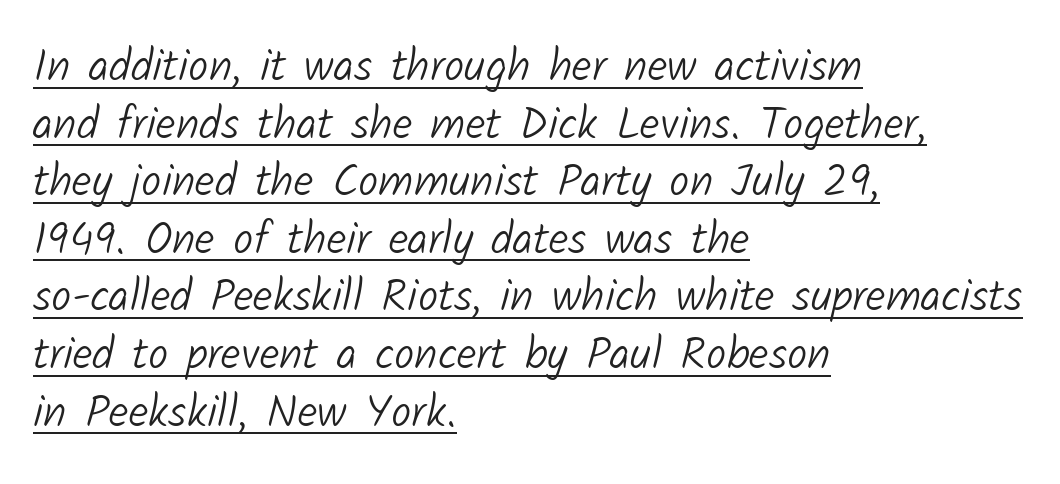
The image shows 45 px light sans-serif type; set left-aligned, normal line spacing (1.28x), normal letter spacing, underlined; low stroke contrast and a medium x-height.
